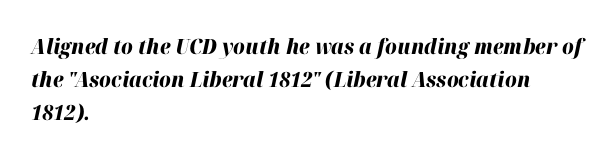
The image shows 21 px bold type, italic (leaning right); set left-aligned, normal line spacing (1.56x), normal letter spacing, not underlined.
